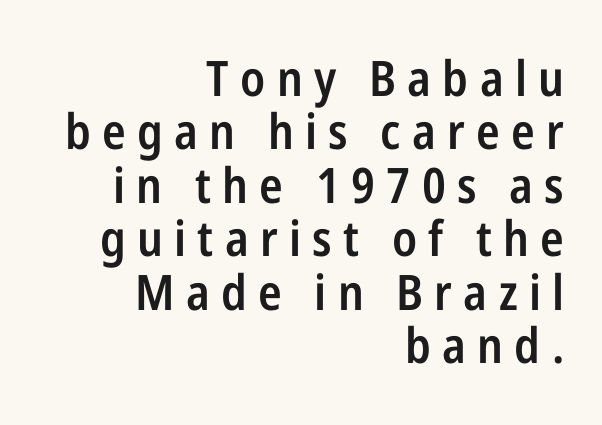
{"serif": "no", "italic": "no", "bold": "semi", "weight": "semibold", "width": "condensed", "stroke_contrast": "low", "x_height": "medium", "monospaced": "no", "underline": "no", "align": "right", "line_spacing": "tight", "line_spacing_ratio": 1.09, "letter_spacing": "wide", "letter_spacing_em": 0.23, "glyph_px": 49}
